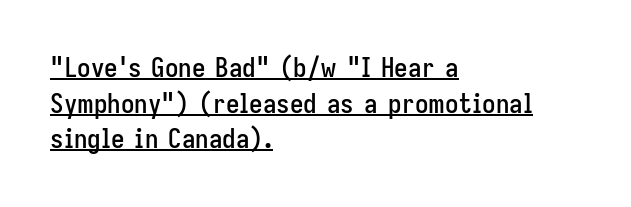
{"italic": "no", "underline": "yes", "align": "left", "line_spacing": "normal", "line_spacing_ratio": 1.32, "letter_spacing": "normal", "letter_spacing_em": 0.0, "glyph_px": 27}
